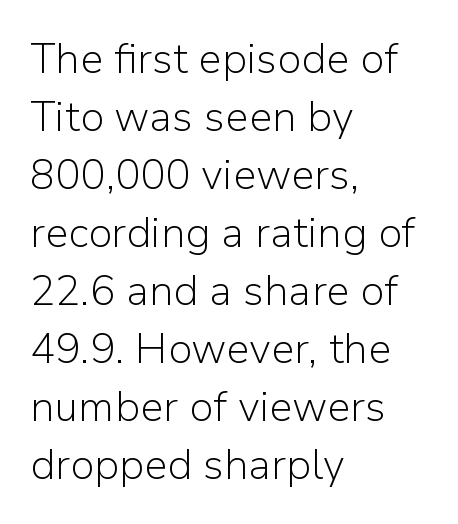
Q: Is the text bold? A: No.
Q: Is the text italic (slanted)? A: No, it is upright.
Q: Is the typeface a serif or a sans-serif typeface? A: Sans-serif.
Q: Is the text underlined? A: No.
Q: How is the paragraph aligned? A: Left-aligned.
Q: Is the spacing between letters normal or unusually wide? A: Normal.
Q: Is the spacing between lines tight, normal or loose? A: Normal.
Q: Width (condensed, normal, or wide)? A: Normal.
Q: Stroke contrast? A: Low.
Q: x-height? A: Medium.
Q: Monospaced? A: No.
